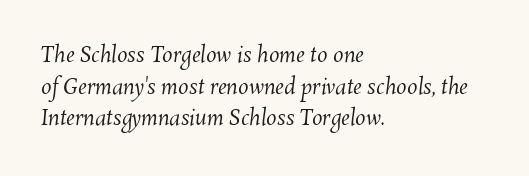
The image shows 21 px text type; set left-aligned, normal line spacing (1.51x), normal letter spacing, not underlined.
